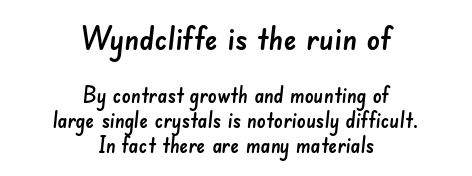
The image shows 33 px sans-serif type; set centered, tight line spacing (1.14x), normal letter spacing, not underlined; the first (top) block is 1.5x larger; low stroke contrast and a small x-height.
